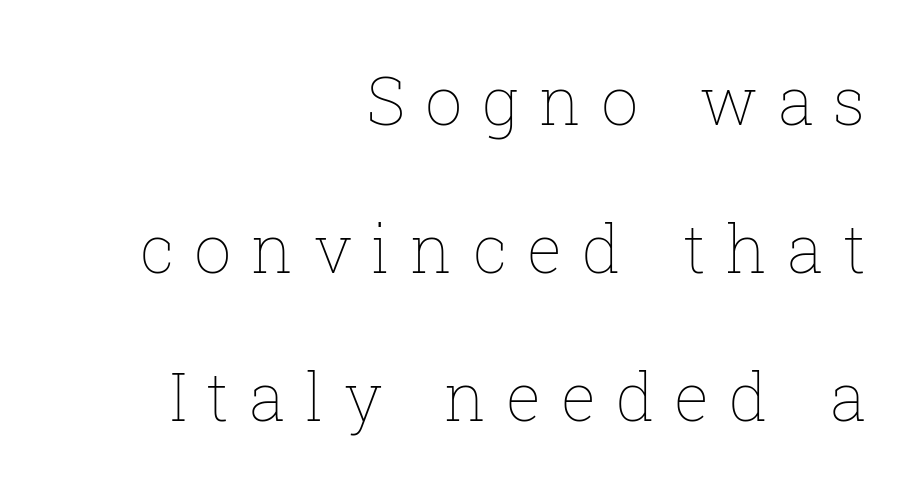
Q: Is the text bold? A: No.
Q: Is the text italic (slanted)? A: No, it is upright.
Q: Is the text underlined? A: No.
Q: How is the paragraph aligned? A: Right-aligned.
Q: Is the spacing between letters normal or unusually wide? A: Unusually wide.
Q: Is the spacing between lines tight, normal or loose? A: Loose.
Q: Width (condensed, normal, or wide)? A: Normal.
Q: Stroke contrast? A: Low.
Q: x-height? A: Medium.
Q: Monospaced? A: No.
